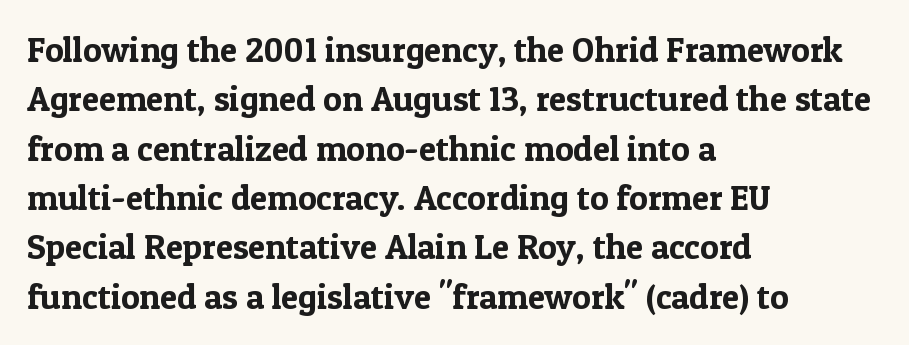
These lines are set flush left with a ragged right edge. The type is set solid horizontally, with unmodified tracking. The baseline area is clear. These lines are rendered in a variable-pitch font. Reading down the column, the eye jumps a familiar distance to each next line. The letters stand upright; this is a roman face.
